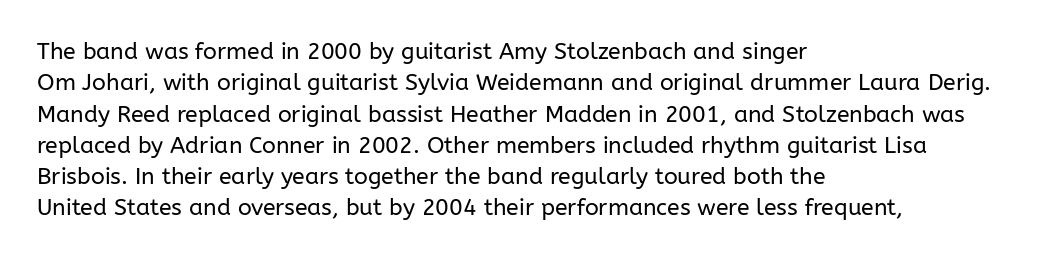
{"italic": "no", "bold": "no", "underline": "no", "align": "left", "line_spacing": "normal", "line_spacing_ratio": 1.36, "letter_spacing": "normal", "letter_spacing_em": 0.0, "glyph_px": 23}
